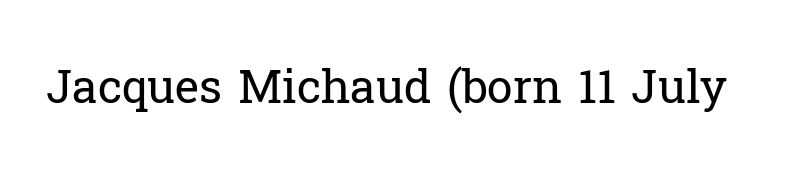
The image shows 46 px regular-weight serif type, upright; set normal letter spacing, not underlined; low stroke contrast and a medium x-height.
